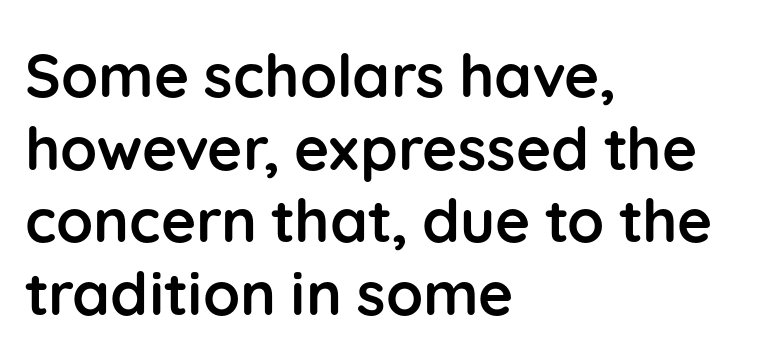
Q: Is the text bold? A: Yes.
Q: Is the text italic (slanted)? A: No, it is upright.
Q: Is the typeface a serif or a sans-serif typeface? A: Sans-serif.
Q: Is the text underlined? A: No.
Q: How is the paragraph aligned? A: Left-aligned.
Q: Is the spacing between letters normal or unusually wide? A: Normal.
Q: Width (condensed, normal, or wide)? A: Normal.
Q: Stroke contrast? A: Low.
Q: x-height? A: Medium.
Q: Monospaced? A: No.
